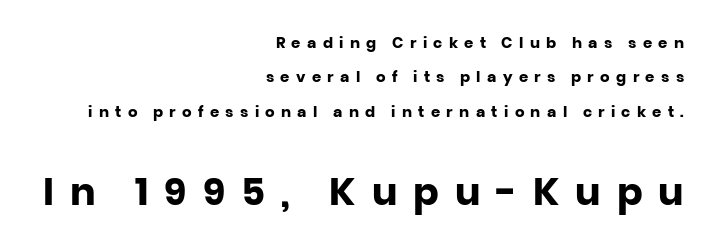
{"serif": "no", "italic": "no", "bold": "yes", "weight": "heavy", "width": "normal", "stroke_contrast": "low", "x_height": "large", "monospaced": "no", "underline": "no", "align": "right", "line_spacing": "loose", "line_spacing_ratio": 2.3, "letter_spacing": "wide", "letter_spacing_em": 0.42, "larger_block": "second", "size_ratio": 2.53, "glyph_px": 38}
